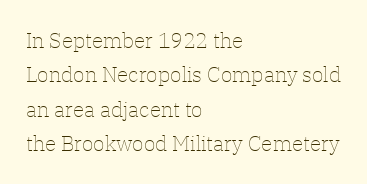
{"italic": "no", "bold": "no", "underline": "no", "align": "left", "line_spacing": "normal", "line_spacing_ratio": 1.64, "letter_spacing": "normal", "letter_spacing_em": 0.0, "glyph_px": 21}
